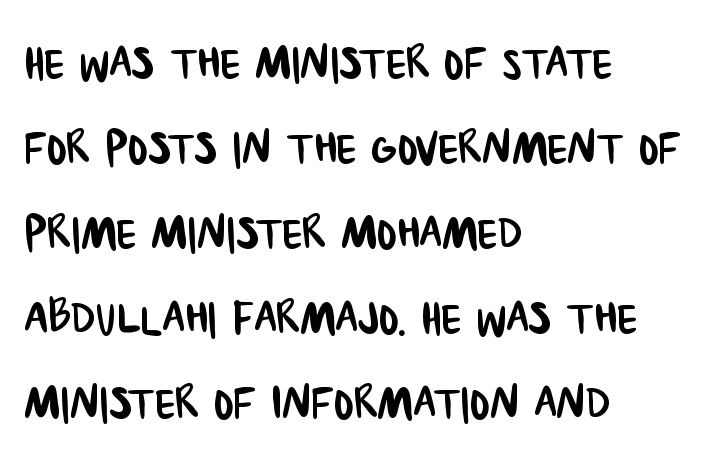
Q: Is the typeface a serif or a sans-serif typeface? A: Sans-serif.
Q: Is the text underlined? A: No.
Q: How is the paragraph aligned? A: Left-aligned.
Q: Is the spacing between letters normal or unusually wide? A: Normal.
Q: Is the spacing between lines tight, normal or loose? A: Normal.
Q: Width (condensed, normal, or wide)? A: Condensed.
Q: Stroke contrast? A: Low.
Q: x-height? A: Large.
Q: Monospaced? A: No.
